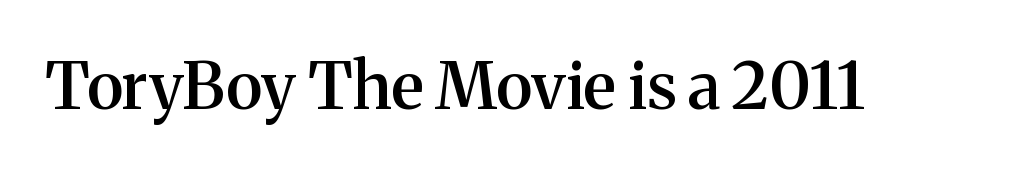
Italic: no, the glyphs are upright roman. Look at the tracking — it's just the regular setting, nothing added. The face used here is proportionally spaced, like ordinary book or web type. The face used here is seriffed, in the tradition of book romans. The typesetting leans somewhat heavy: a semibold. Words float on clear page, feet unadorned.
